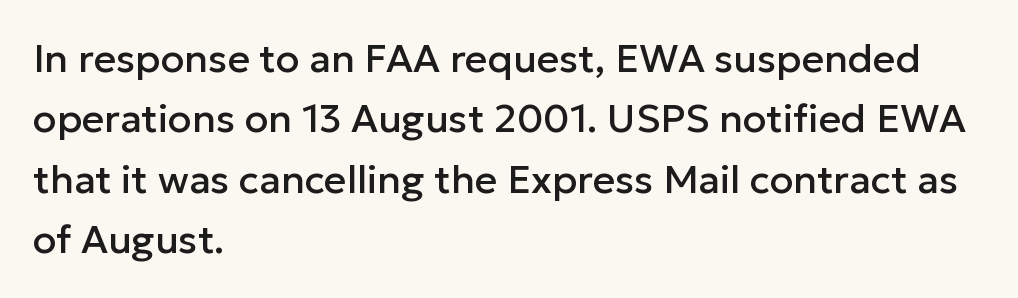
The image shows 39 px sans-serif type, upright; set left-aligned, normal line spacing (1.55x), normal letter spacing, not underlined; low stroke contrast and a medium x-height.
